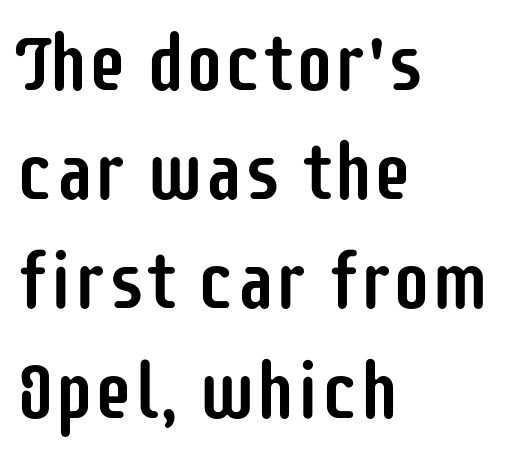
The image shows 78 px condensed sans-serif type, upright; set left-aligned, normal line spacing (1.4x), normal letter spacing, not underlined; low stroke contrast and a large x-height.
